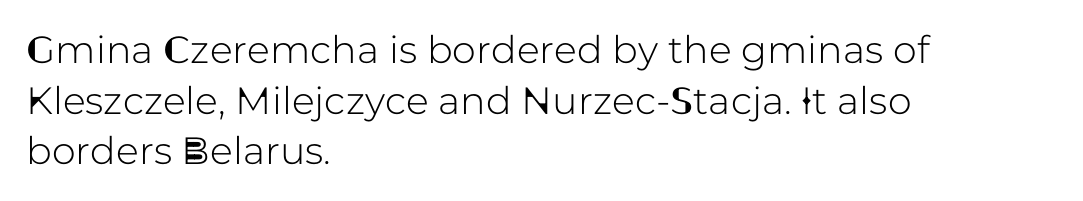
{"serif": "no", "italic": "no", "width": "normal", "stroke_contrast": "low", "x_height": "medium", "monospaced": "no", "underline": "no", "align": "left", "line_spacing": "normal", "line_spacing_ratio": 1.33, "letter_spacing": "normal", "letter_spacing_em": 0.0, "glyph_px": 38}
